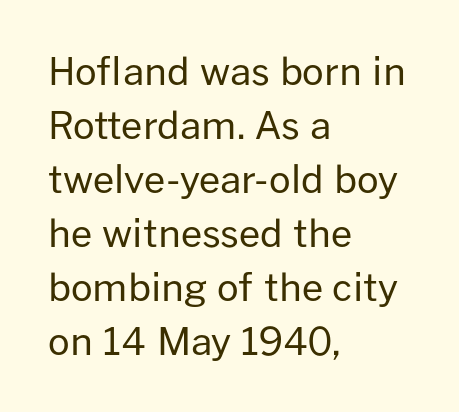
Is this a fixed-width face? No — the glyphs have proportional, varying widths. A clean baseline with only descenders dipping below it. The type is set solid horizontally, with unmodified tracking. Weight: regular or lighter.
